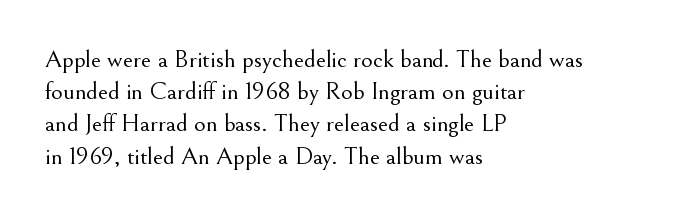
The image shows 25 px text type, upright; set left-aligned, normal line spacing (1.29x), normal letter spacing, not underlined.
